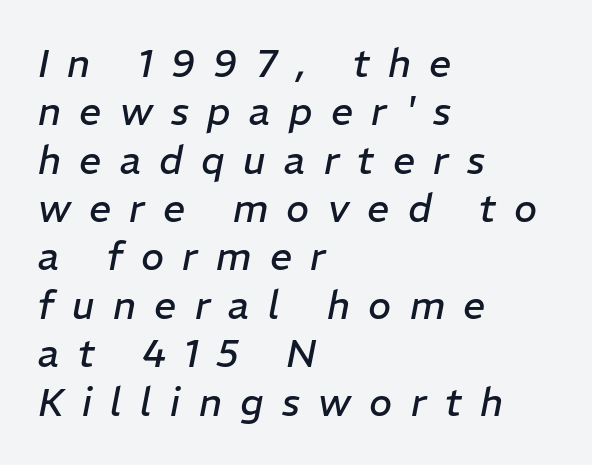
Q: Is the text bold? A: No.
Q: Is the text italic (slanted)? A: Yes, it leans right by about 11 degrees.
Q: Is the text underlined? A: No.
Q: How is the paragraph aligned? A: Left-aligned.
Q: Is the spacing between letters normal or unusually wide? A: Unusually wide.
Q: Width (condensed, normal, or wide)? A: Normal.
Q: Stroke contrast? A: Low.
Q: x-height? A: Medium.
Q: Monospaced? A: No.
